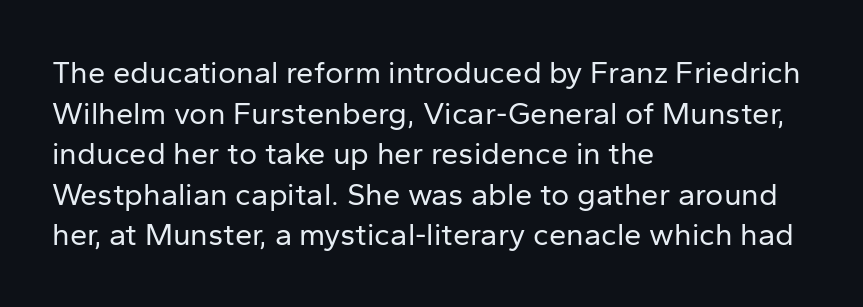
The image shows 31 px regular-weight sans-serif type, upright; set left-aligned, normal line spacing (1.31x), normal letter spacing, not underlined; low stroke contrast and a medium x-height.
